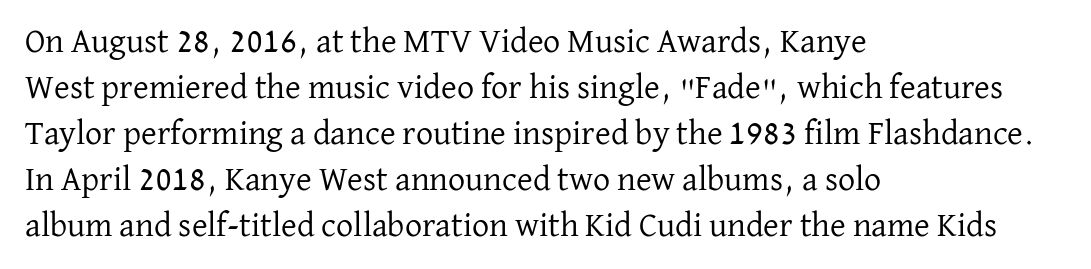
Vertical strokes here are truly vertical. This block has exactly the height ordinary leading produces. Does the type have serifs? Yes, each stem ends in a small foot. Varying glyph widths throughout — classic text-font behaviour. These lines are set flush left with a ragged right edge.
